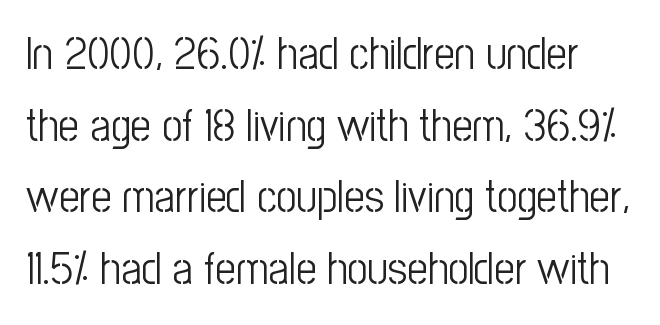
The image shows 45 px light, condensed sans-serif type, upright; set normal line spacing (1.59x), normal letter spacing, not underlined; low stroke contrast and a medium x-height.
